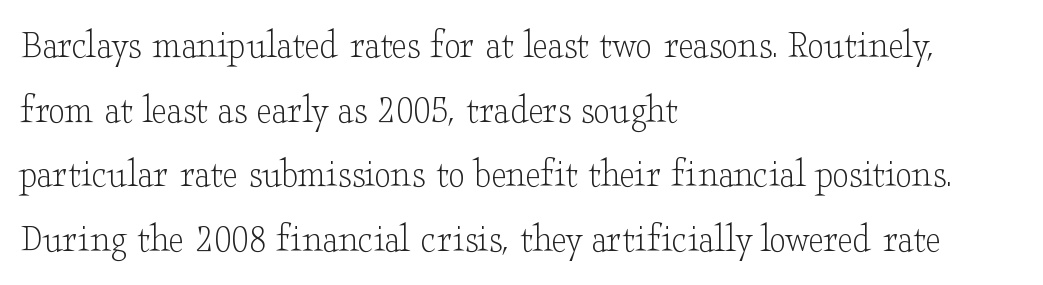
Q: Is the text bold? A: No.
Q: Is the text italic (slanted)? A: No, it is upright.
Q: Is the typeface a serif or a sans-serif typeface? A: Serif.
Q: Is the text underlined? A: No.
Q: How is the paragraph aligned? A: Left-aligned.
Q: Is the spacing between letters normal or unusually wide? A: Normal.
Q: Is the spacing between lines tight, normal or loose? A: Normal.
Q: Width (condensed, normal, or wide)? A: Wide.
Q: Stroke contrast? A: Low.
Q: x-height? A: Small.
Q: Monospaced? A: No.
